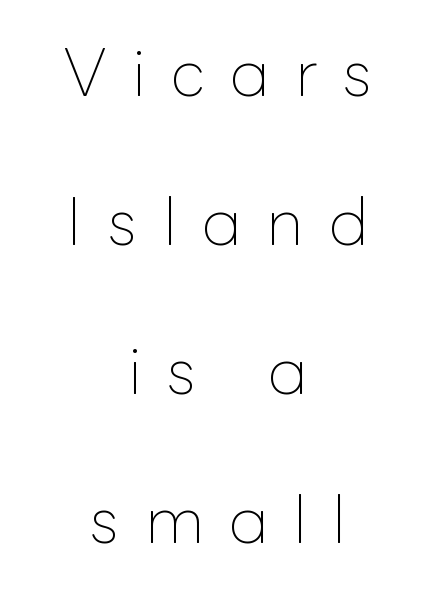
The type is letterspaced generously, with wide tracking. Rule under the text: the space is simply empty. This is the regular roman posture of the typeface. Here the designer chose a conventional face with non-uniform glyph widths.
